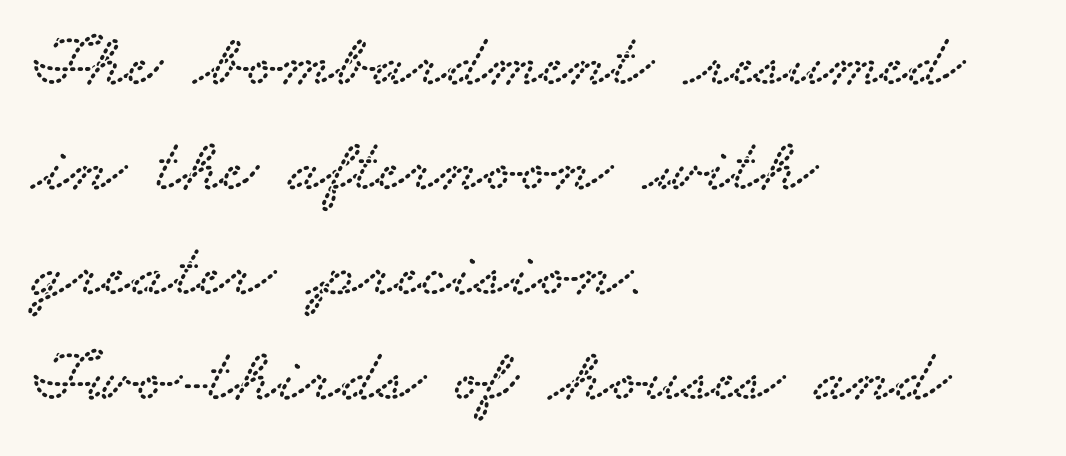
Q: Is the typeface a serif or a sans-serif typeface? A: Serif.
Q: Is the text underlined? A: No.
Q: How is the paragraph aligned? A: Left-aligned.
Q: Is the spacing between letters normal or unusually wide? A: Normal.
Q: Is the spacing between lines tight, normal or loose? A: Normal.
Q: Width (condensed, normal, or wide)? A: Wide.
Q: Stroke contrast? A: Low.
Q: x-height? A: Small.
Q: Monospaced? A: No.
